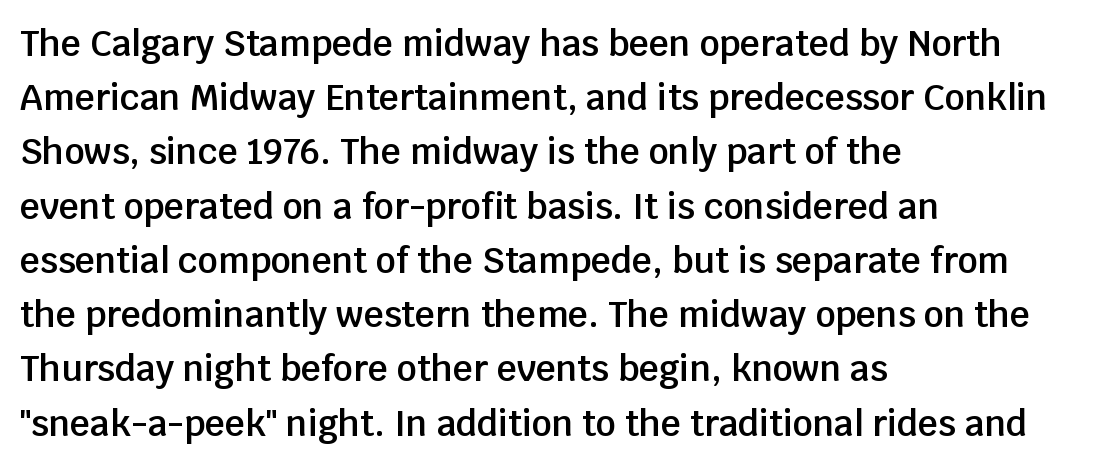
The image shows 35 px semibold sans-serif type, upright; set left-aligned, normal line spacing (1.55x), normal letter spacing, not underlined; low stroke contrast and a large x-height.
